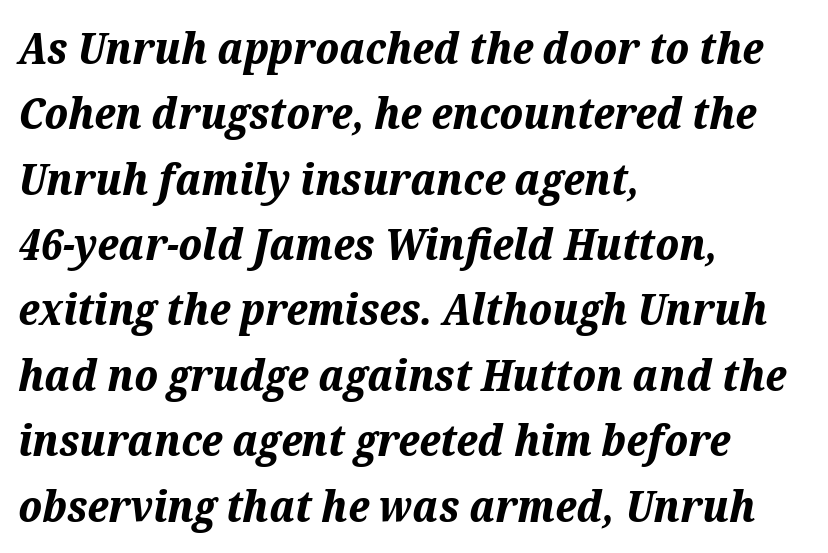
The image shows 43 px bold type, italic (leaning right); set left-aligned, normal line spacing (1.52x), normal letter spacing, not underlined; medium stroke contrast and a medium x-height.
